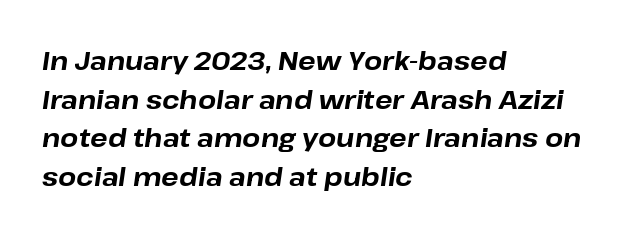
The image shows 26 px bold type, italic (leaning right); set left-aligned, normal line spacing (1.49x), normal letter spacing, not underlined.
